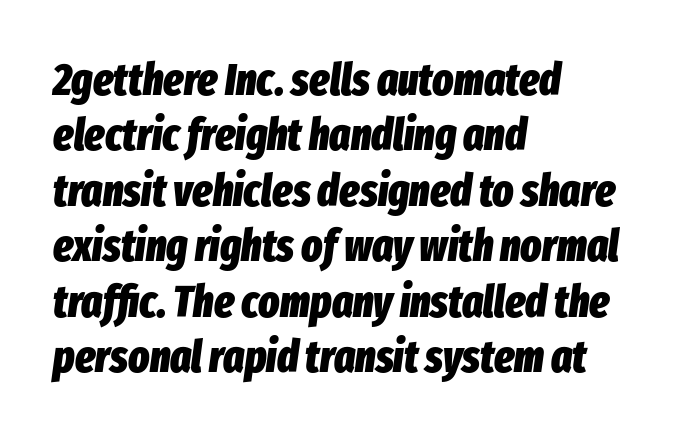
Q: Is the text bold? A: Yes.
Q: Is the text italic (slanted)? A: Yes, it leans right by about 8 degrees.
Q: Is the text underlined? A: No.
Q: How is the paragraph aligned? A: Left-aligned.
Q: Is the spacing between letters normal or unusually wide? A: Normal.
Q: Is the spacing between lines tight, normal or loose? A: Normal.
Q: Width (condensed, normal, or wide)? A: Condensed.
Q: Stroke contrast? A: Low.
Q: x-height? A: Medium.
Q: Monospaced? A: No.
